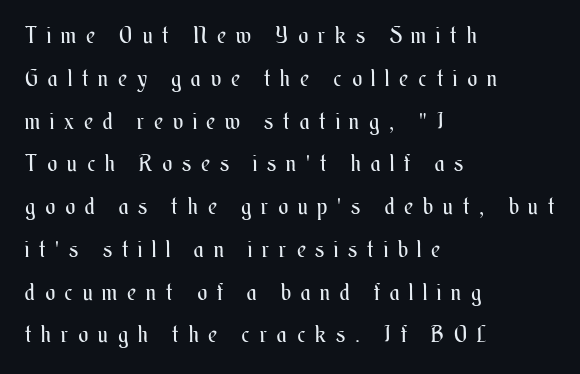
The image shows 23 px text type, upright; set left-aligned, line spacing 1.86x, unusually wide letter spacing (+0.44 em), not underlined.
